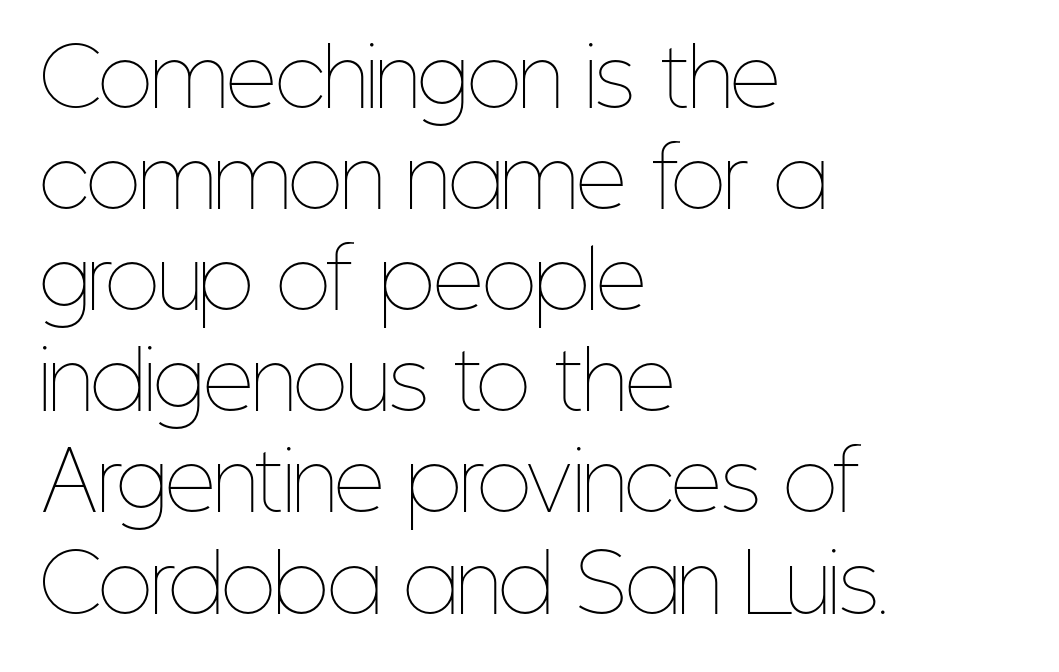
How would I describe the line gaps? Plain and ordinary. Characters remain perfectly vertical along every line. Note the varied advance widths — an 'i' is clearly narrower than an 'm'. Vertical stems look standard width or narrower in stroke.
